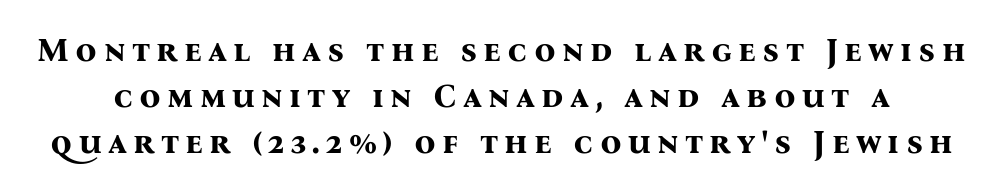
The image shows 33 px bold serif type, upright; set normal line spacing (1.39x), not underlined; medium stroke contrast and a medium x-height.
